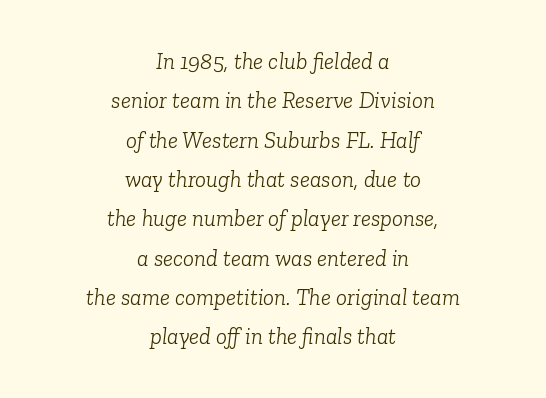
Q: Is the text bold? A: No.
Q: Is the text italic (slanted)? A: Yes, it leans right by about 6 degrees.
Q: Is the text underlined? A: No.
Q: How is the paragraph aligned? A: Centered.
Q: Is the spacing between letters normal or unusually wide? A: Normal.
